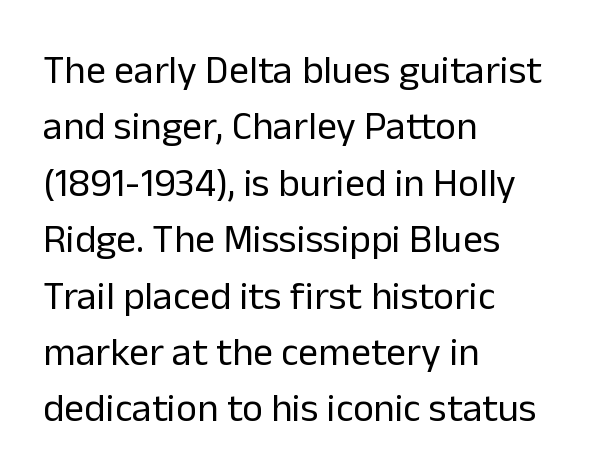
The typesetter chose a ragged-right arrangement here. Does the lettering tilt? It doesn't — this is upright. Glyph-to-glyph distance matches everyday printed text. No letter is thick-stroked: the sample isn't bold. The lines sit at an ordinary, default distance from one another.
